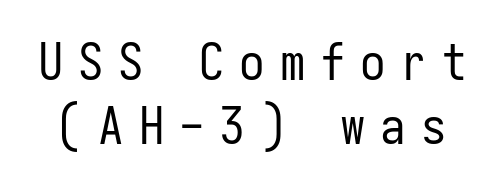
{"serif": "no", "italic": "no", "bold": "no", "weight": "regular", "width": "condensed", "stroke_contrast": "low", "x_height": "medium", "monospaced": "yes", "underline": "no", "line_spacing": "normal", "line_spacing_ratio": 1.25, "letter_spacing": "wide", "letter_spacing_em": 0.29, "glyph_px": 51}
